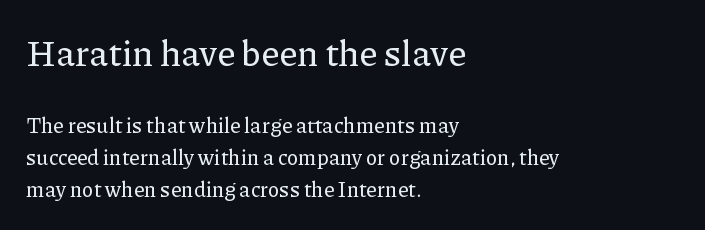
{"serif": "yes", "italic": "no", "width": "normal", "stroke_contrast": "low", "x_height": "medium", "monospaced": "no", "underline": "no", "align": "left", "line_spacing": "normal", "line_spacing_ratio": 1.51, "letter_spacing": "normal", "letter_spacing_em": 0.0, "larger_block": "first", "size_ratio": 1.71, "glyph_px": 36}
